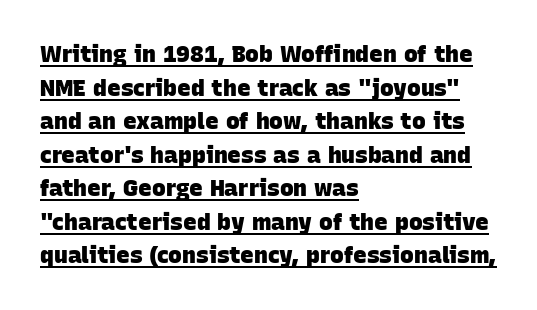
Q: Is the text bold? A: Yes.
Q: Is the text underlined? A: Yes.
Q: How is the paragraph aligned? A: Left-aligned.
Q: Is the spacing between letters normal or unusually wide? A: Normal.
Q: Is the spacing between lines tight, normal or loose? A: Normal.
